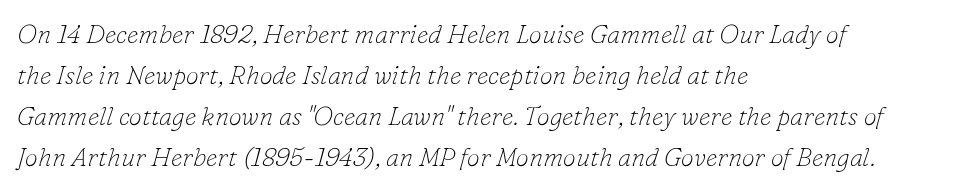
Q: Is the text bold? A: No.
Q: Is the text italic (slanted)? A: Yes, it leans right by about 16 degrees.
Q: Is the text underlined? A: No.
Q: How is the paragraph aligned? A: Left-aligned.
Q: Is the spacing between letters normal or unusually wide? A: Normal.
Q: Is the spacing between lines tight, normal or loose? A: Normal.
